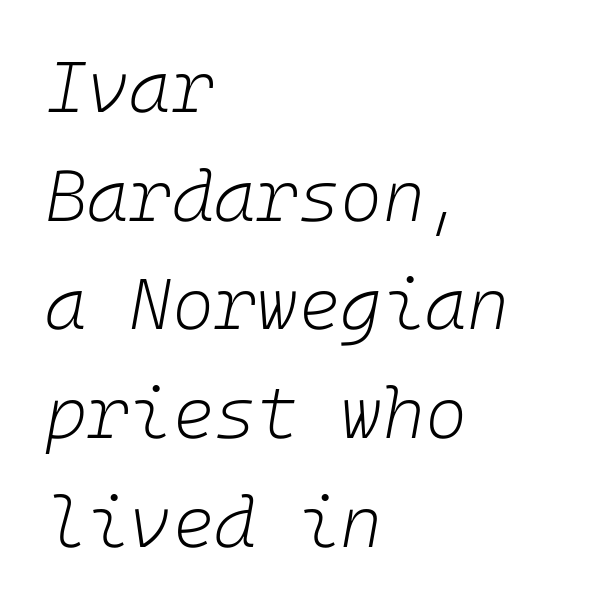
The image shows 72 px light type, italic (leaning right); set left-aligned, normal line spacing (1.51x), normal letter spacing, not underlined; low stroke contrast and a medium x-height.
